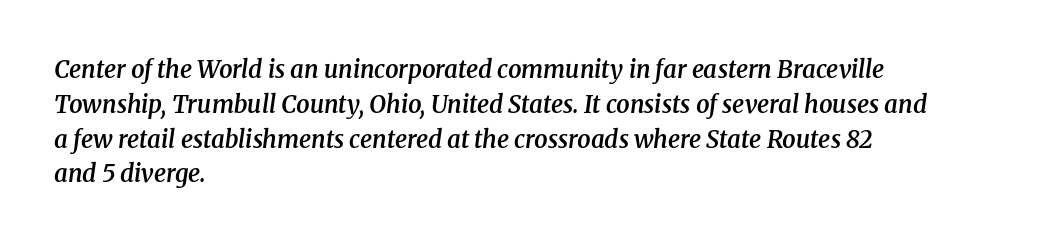
{"italic": "yes", "lean": "right", "slant_degrees": 8, "bold": "semi", "underline": "no", "align": "left", "line_spacing": "normal", "line_spacing_ratio": 1.45, "letter_spacing": "normal", "letter_spacing_em": 0.0, "glyph_px": 24}
